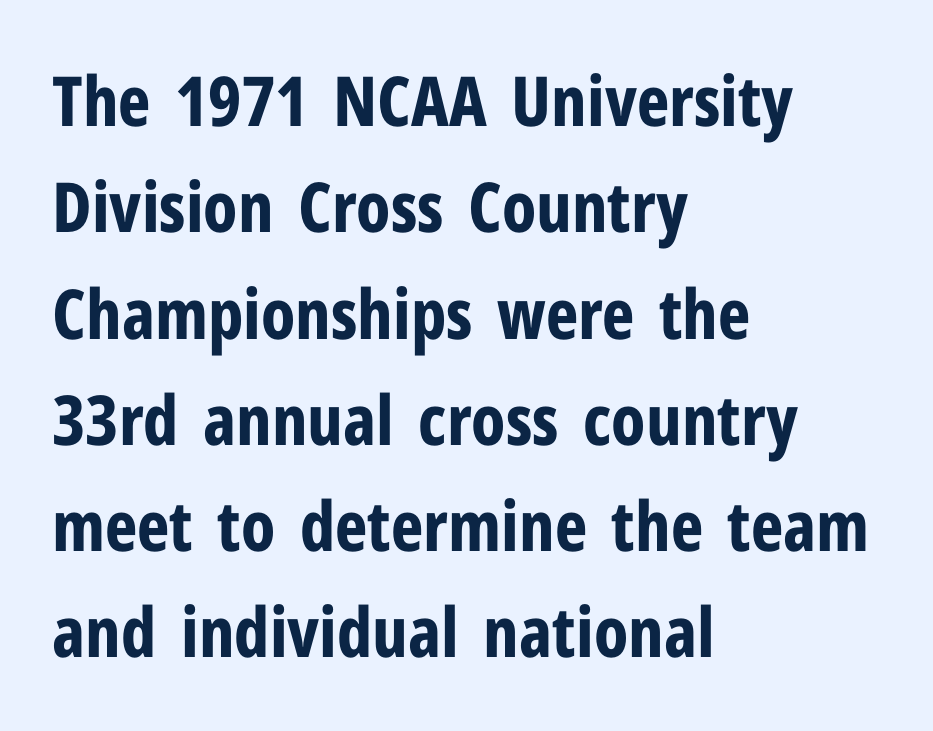
Is there any slant? The stems are plumb. Varying glyph widths throughout — classic text-font behaviour. Regarding serifs, this sample does without them. This sample keeps an unexceptional amount of space between lines.
